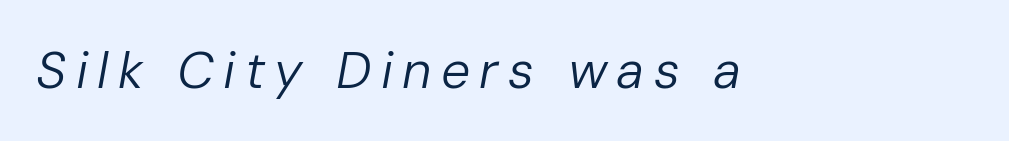
The image shows 52 px regular-weight type, italic (leaning right); set not underlined; low stroke contrast and a medium x-height.
